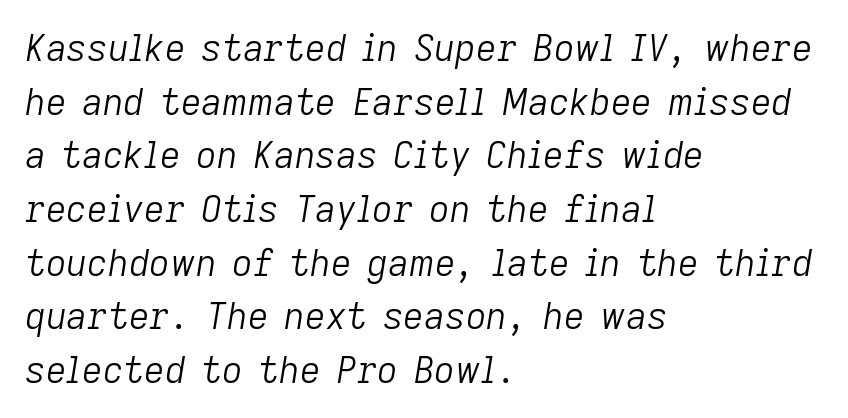
The image shows 36 px light type, italic (leaning right); set left-aligned, normal line spacing (1.49x), normal letter spacing, not underlined; low stroke contrast and a medium x-height.
